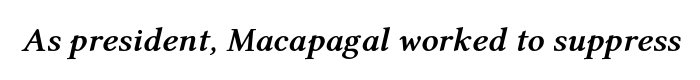
Q: Is the text bold? A: Yes.
Q: Is the text italic (slanted)? A: Yes, it leans right by about 12 degrees.
Q: Is the text underlined? A: No.
Q: Is the spacing between letters normal or unusually wide? A: Normal.
Q: Width (condensed, normal, or wide)? A: Normal.
Q: Stroke contrast? A: Medium.
Q: x-height? A: Medium.
Q: Monospaced? A: No.
